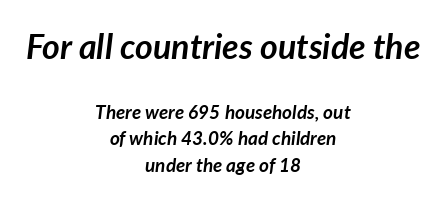
The image shows 34 px semibold type, italic (leaning right); set centered, normal line spacing (1.4x), normal letter spacing, not underlined; the first (top) block is 1.79x larger; low stroke contrast and a medium x-height.
